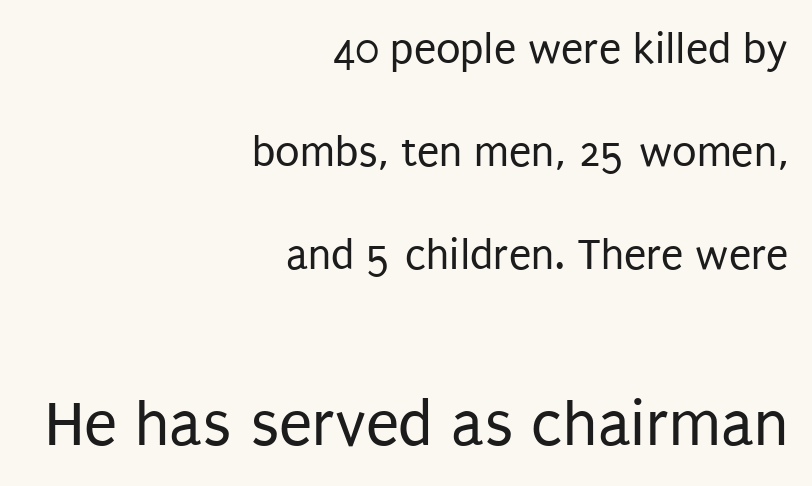
Q: Is the text bold? A: No.
Q: Is the text italic (slanted)? A: No, it is upright.
Q: Is the typeface a serif or a sans-serif typeface? A: Sans-serif.
Q: Is the text underlined? A: No.
Q: How is the paragraph aligned? A: Right-aligned.
Q: Is the spacing between letters normal or unusually wide? A: Normal.
Q: Is the spacing between lines tight, normal or loose? A: Loose.
Q: Which block of text is set in a larger size, the first (top) or the second (bottom)? A: The second (bottom) one.
Q: Width (condensed, normal, or wide)? A: Condensed.
Q: Stroke contrast? A: Low.
Q: x-height? A: Large.
Q: Monospaced? A: No.
